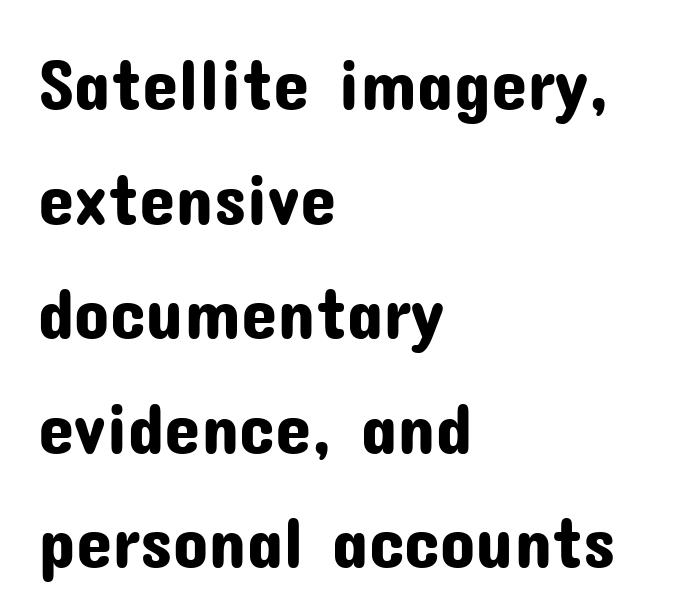
The designer left line spacing at the default. All the whitespace from short lines collects on the right. The horizontal fit of the characters is conventional and even. Unlike italic type, these characters show no tilt at all.
